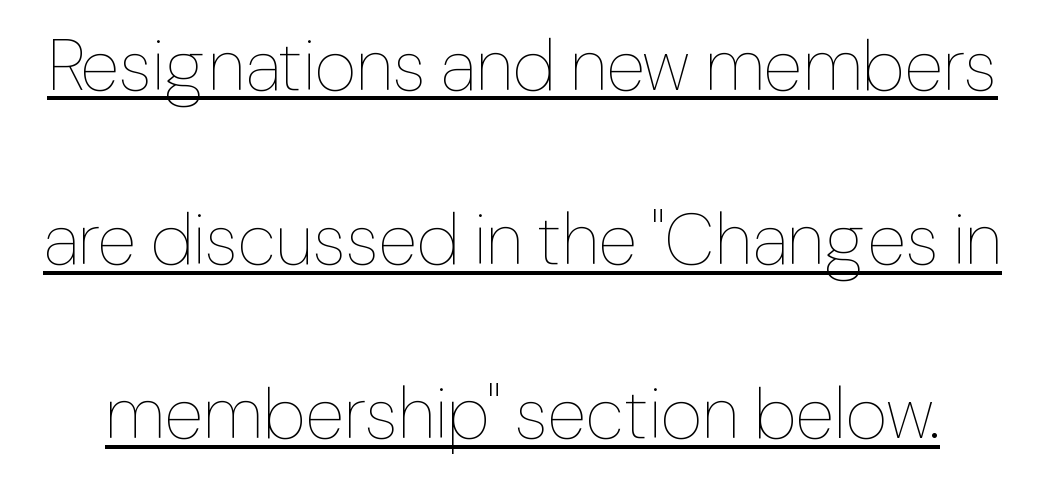
The specimen includes a rule beneath the text block's lines. Is the type heavy? It reads as light-to-regular instead. Observe the ordinary spacing: letters are neighbours, not strangers. You could not count columns in this text — the font is proportionally spaced. Students, observe: this is what heavily led, spacious text looks like. In terms of posture, this sample is upright.
